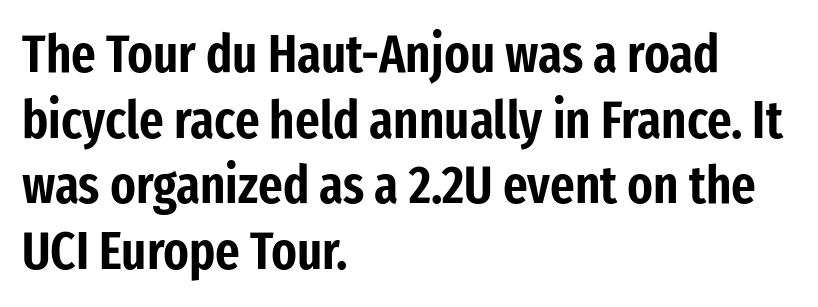
Q: Is the text italic (slanted)? A: No, it is upright.
Q: Is the typeface a serif or a sans-serif typeface? A: Sans-serif.
Q: Is the text underlined? A: No.
Q: How is the paragraph aligned? A: Left-aligned.
Q: Is the spacing between letters normal or unusually wide? A: Normal.
Q: Width (condensed, normal, or wide)? A: Condensed.
Q: Stroke contrast? A: Low.
Q: x-height? A: Medium.
Q: Monospaced? A: No.
